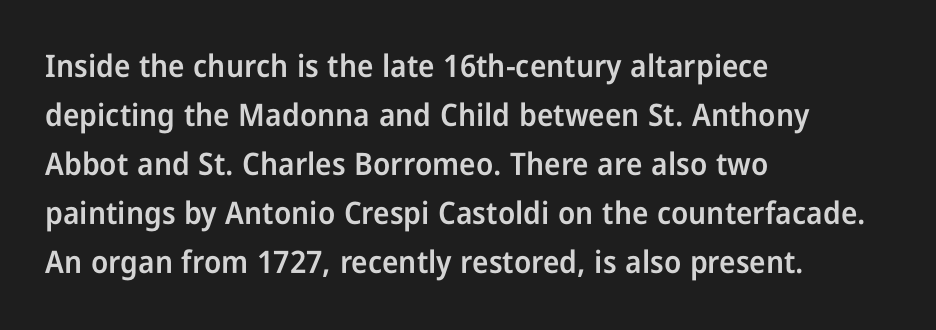
{"serif": "no", "italic": "no", "bold": "semi", "weight": "semibold", "width": "condensed", "stroke_contrast": "low", "x_height": "medium", "monospaced": "no", "underline": "no", "align": "left", "line_spacing": "normal", "line_spacing_ratio": 1.58, "letter_spacing": "normal", "letter_spacing_em": 0.0, "glyph_px": 31}
